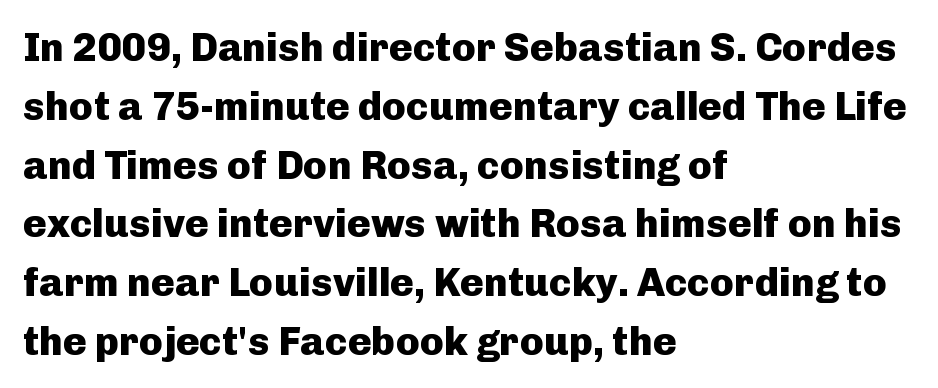
Is this a sans? Yes — the strokes have no serifs. Every character sits straight up, as roman type does. Strokes here are thick enough to call this a true bold. Note the varied advance widths — an 'i' is clearly narrower than an 'm'. Horizontal alignment here is leftward, the default for most running prose.
